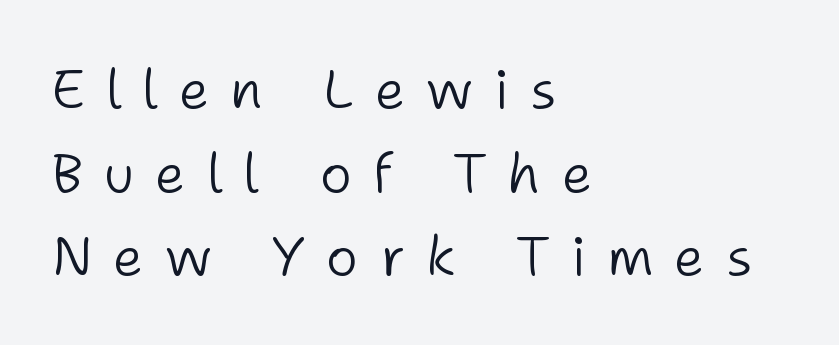
{"serif": "no", "italic": "no", "bold": "no", "weight": "light", "width": "normal", "stroke_contrast": "low", "x_height": "medium", "monospaced": "no", "underline": "no", "align": "left", "line_spacing": "normal", "line_spacing_ratio": 1.52, "letter_spacing": "wide", "letter_spacing_em": 0.38, "glyph_px": 55}
